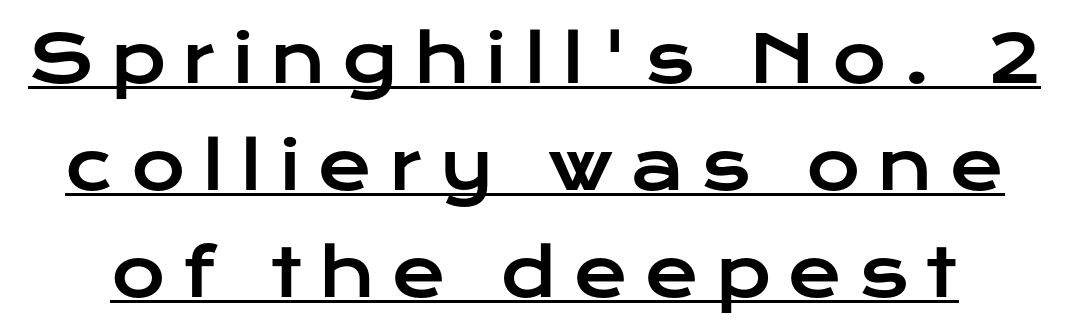
Q: Is the text italic (slanted)? A: No, it is upright.
Q: Is the typeface a serif or a sans-serif typeface? A: Sans-serif.
Q: Is the text underlined? A: Yes.
Q: Is the spacing between letters normal or unusually wide? A: Unusually wide.
Q: Is the spacing between lines tight, normal or loose? A: Normal.
Q: Width (condensed, normal, or wide)? A: Wide.
Q: Stroke contrast? A: Low.
Q: x-height? A: Medium.
Q: Monospaced? A: No.
